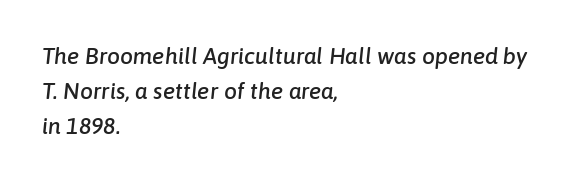
In terms of posture, this sample is oblique. The leading is moderate, giving the passage an even texture. This rendering leaves character spacing at its baseline value. Layout note: lines flush left. Anything drawn beneath the words? Only blank space.
